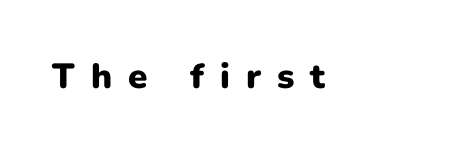
The image shows 35 px heavy sans-serif type, upright; set left-aligned, unusually wide letter spacing (+0.46 em), not underlined; low stroke contrast and a medium x-height.
